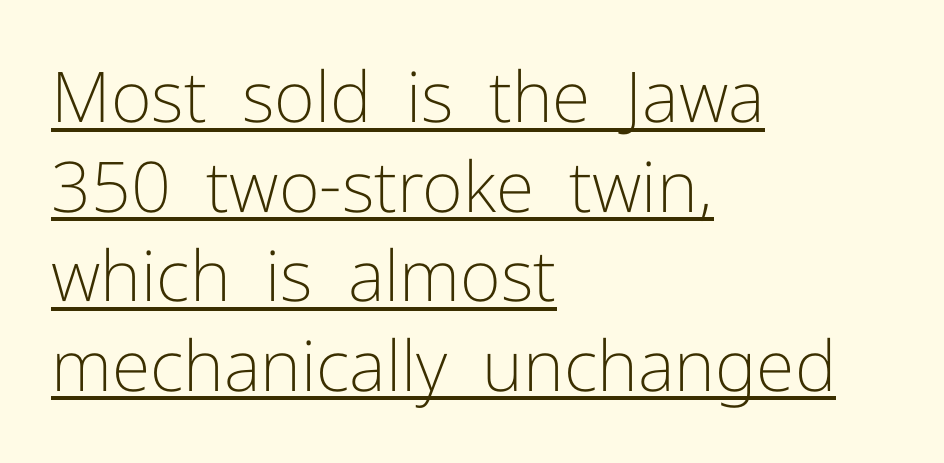
{"serif": "no", "italic": "no", "bold": "no", "weight": "light", "width": "normal", "stroke_contrast": "low", "x_height": "medium", "monospaced": "no", "underline": "yes", "align": "left", "line_spacing": "normal", "line_spacing_ratio": 1.28, "letter_spacing": "normal", "letter_spacing_em": 0.0, "glyph_px": 70}
